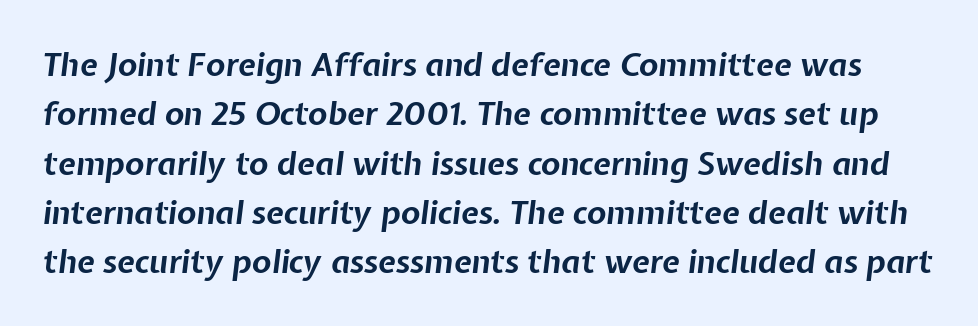
{"italic": "yes", "lean": "right", "slant_degrees": 7, "bold": "yes", "weight": "bold", "width": "normal", "stroke_contrast": "low", "x_height": "medium", "monospaced": "no", "underline": "no", "line_spacing": "normal", "line_spacing_ratio": 1.54, "letter_spacing": "normal", "letter_spacing_em": 0.0, "glyph_px": 32}
